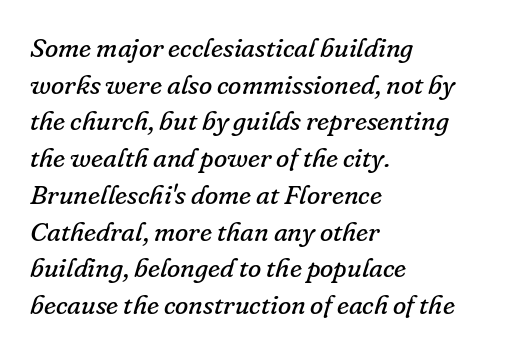
A typesetter would call this zero additional tracking. A quiet, ordinary-to-light weight characterises the typeface. Underline: absent. The passage shown stacks its lines at a standard gap. The glyphs look as if they've been sheared to an angle.
